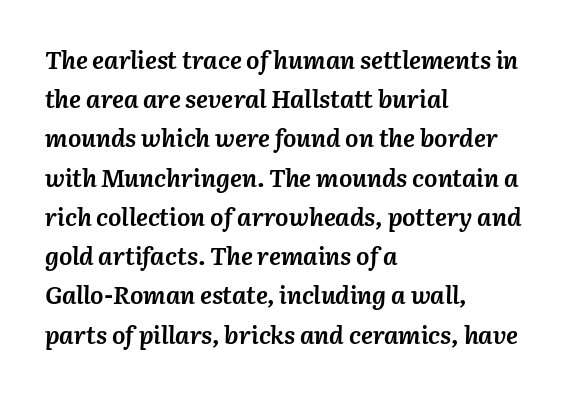
Chunky letters — that's bold for sure. Quick note: italic. Is the letter spacing exaggerated? No — it looks like the ordinary default. The zone under the glyphs is completely vacant. The rendering anchors every line to the left-hand side.
